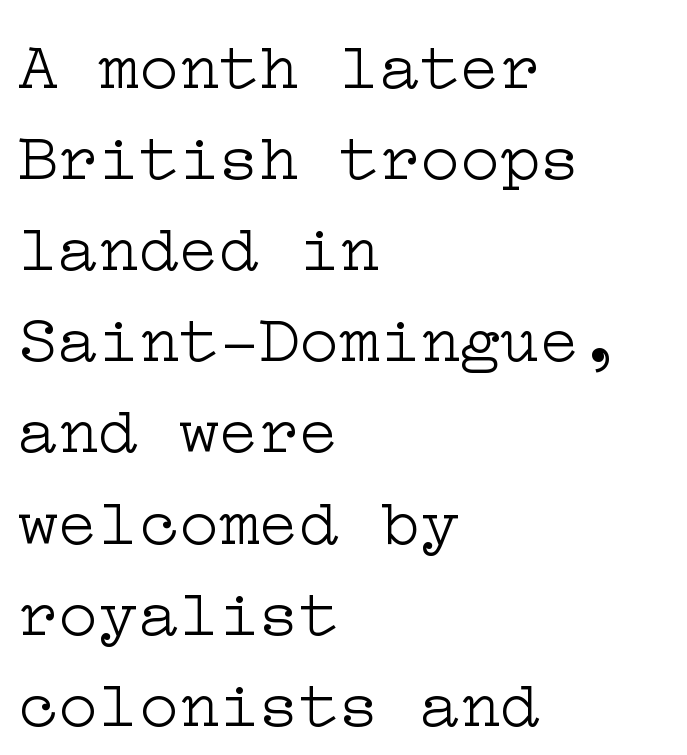
{"serif": "yes", "italic": "no", "bold": "no", "weight": "light", "width": "wide", "stroke_contrast": "low", "x_height": "medium", "underline": "no", "align": "left", "line_spacing": "normal", "line_spacing_ratio": 1.36, "letter_spacing": "normal", "letter_spacing_em": 0.0, "glyph_px": 67}
